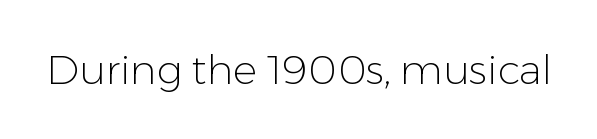
I'd call this a sans setting — the letters go barefoot. The zone under the glyphs is completely vacant. No chunkiness to these letters — they're not bold. The rendering uses natural spacing where letterforms have individual widths. You can tell it's not italic because the verticals are truly vertical. Tracking value appears to be zero — textbook default spacing.
